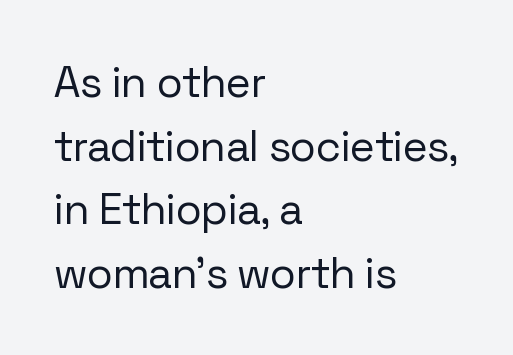
{"serif": "no", "italic": "no", "bold": "no", "weight": "regular", "width": "normal", "stroke_contrast": "low", "x_height": "medium", "monospaced": "no", "underline": "no", "align": "left", "line_spacing": "normal", "line_spacing_ratio": 1.48, "letter_spacing": "normal", "letter_spacing_em": 0.0, "glyph_px": 43}
